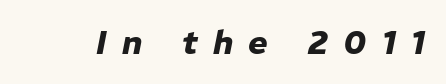
The image shows 33 px heavy type, italic (leaning right); set unusually wide letter spacing (+0.46 em), not underlined; low stroke contrast and a medium x-height.
